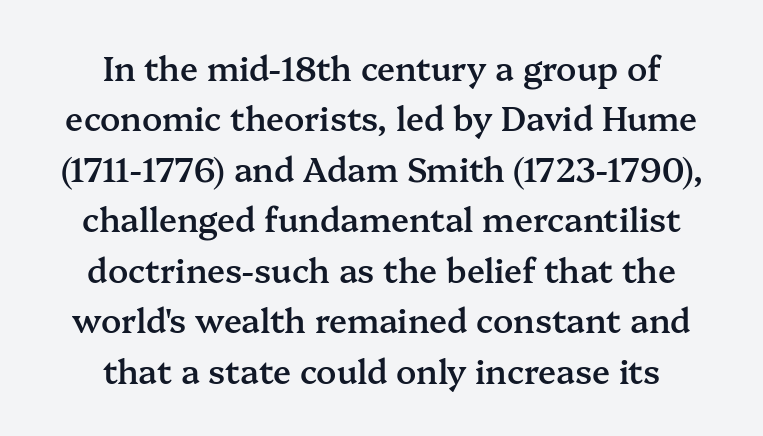
The image shows 33 px semibold serif type, upright; set centered, normal line spacing (1.53x), normal letter spacing, not underlined; medium stroke contrast and a medium x-height.
